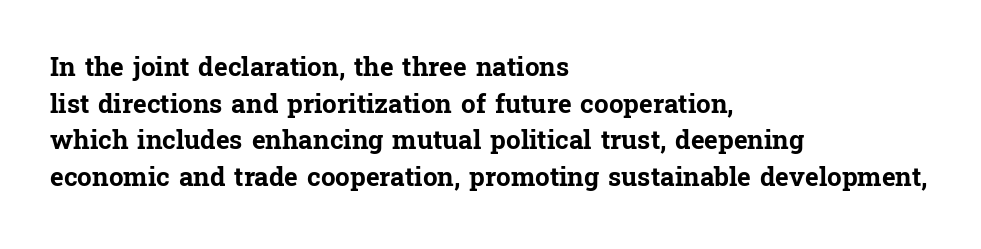
{"italic": "no", "bold": "yes", "underline": "no", "align": "left", "line_spacing": "normal", "line_spacing_ratio": 1.41, "letter_spacing": "normal", "letter_spacing_em": 0.0, "glyph_px": 26}
